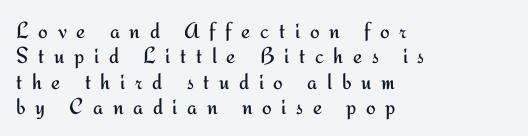
The image shows 23 px text type, upright; set left-aligned, tight line spacing (1.1x), unusually wide letter spacing (+0.42 em), not underlined.
